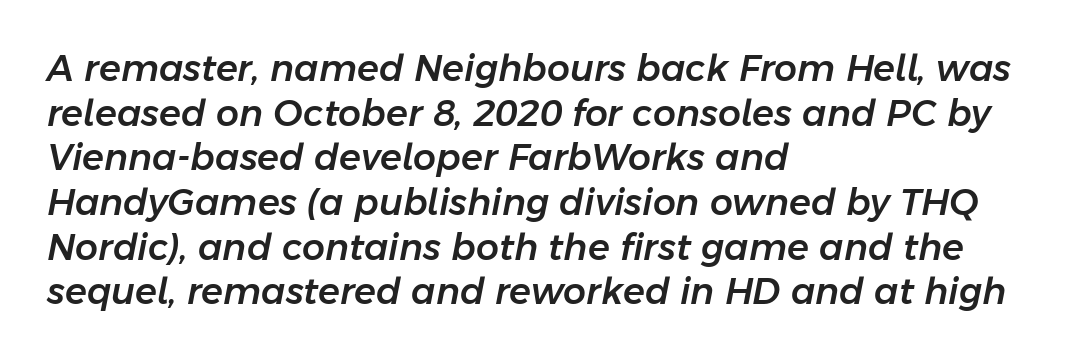
Q: Is the text italic (slanted)? A: Yes, it leans right by about 11 degrees.
Q: Is the text underlined? A: No.
Q: How is the paragraph aligned? A: Left-aligned.
Q: Is the spacing between letters normal or unusually wide? A: Normal.
Q: Width (condensed, normal, or wide)? A: Normal.
Q: Stroke contrast? A: Low.
Q: x-height? A: Medium.
Q: Monospaced? A: No.
